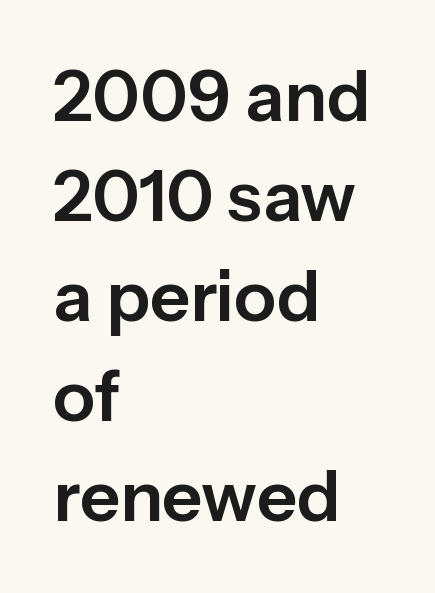
{"serif": "no", "italic": "no", "width": "normal", "stroke_contrast": "low", "x_height": "medium", "monospaced": "no", "underline": "no", "align": "left", "line_spacing": "normal", "line_spacing_ratio": 1.43, "letter_spacing": "normal", "letter_spacing_em": 0.0, "glyph_px": 70}
